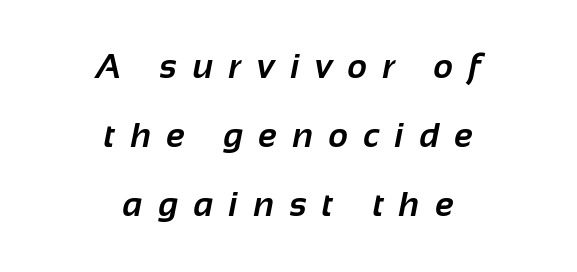
{"serif": "no", "bold": "yes", "weight": "bold", "width": "normal", "stroke_contrast": "low", "x_height": "medium", "monospaced": "no", "underline": "no", "align": "center", "line_spacing": "loose", "line_spacing_ratio": 2.03, "letter_spacing": "wide", "letter_spacing_em": 0.46, "glyph_px": 34}
